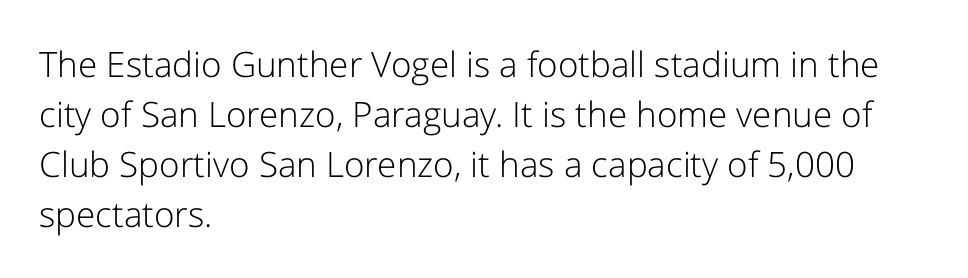
{"serif": "no", "italic": "no", "bold": "no", "weight": "light", "width": "normal", "stroke_contrast": "low", "x_height": "medium", "monospaced": "no", "underline": "no", "align": "left", "line_spacing": "normal", "line_spacing_ratio": 1.43, "letter_spacing": "normal", "letter_spacing_em": 0.0, "glyph_px": 35}
